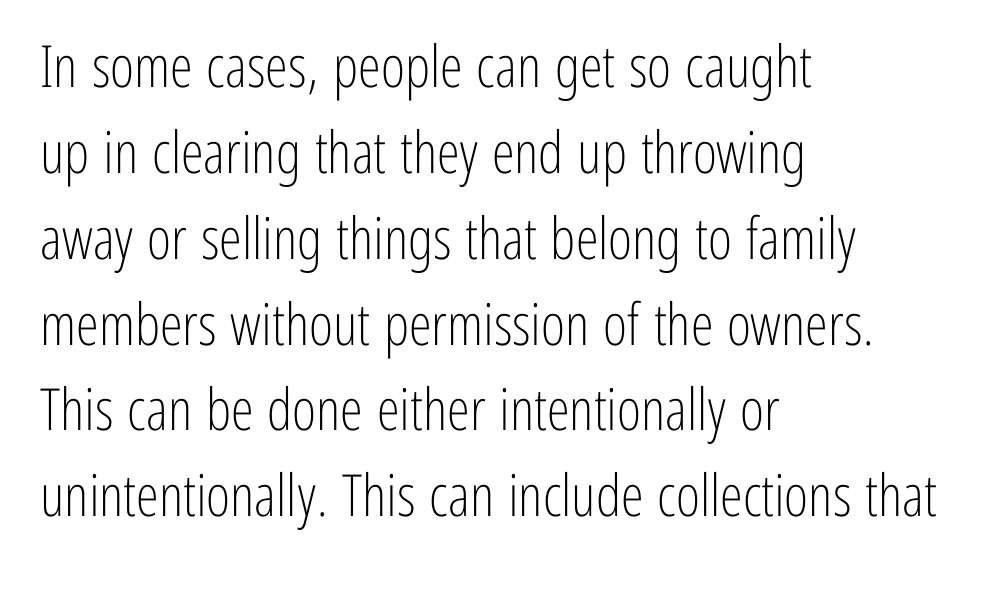
Q: Is the text bold? A: No.
Q: Is the text italic (slanted)? A: No, it is upright.
Q: Is the typeface a serif or a sans-serif typeface? A: Sans-serif.
Q: Is the text underlined? A: No.
Q: How is the paragraph aligned? A: Left-aligned.
Q: Is the spacing between letters normal or unusually wide? A: Normal.
Q: Is the spacing between lines tight, normal or loose? A: Normal.
Q: Width (condensed, normal, or wide)? A: Condensed.
Q: Stroke contrast? A: Low.
Q: x-height? A: Medium.
Q: Monospaced? A: No.
